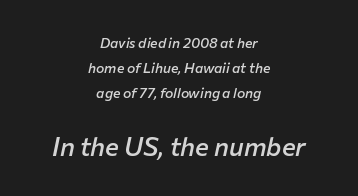
Q: Is the text bold? A: Semi-bold.
Q: Is the text italic (slanted)? A: Yes, it leans right by about 12 degrees.
Q: Is the text underlined? A: No.
Q: How is the paragraph aligned? A: Centered.
Q: Is the spacing between letters normal or unusually wide? A: Normal.
Q: Which block of text is set in a larger size, the first (top) or the second (bottom)? A: The second (bottom) one.
